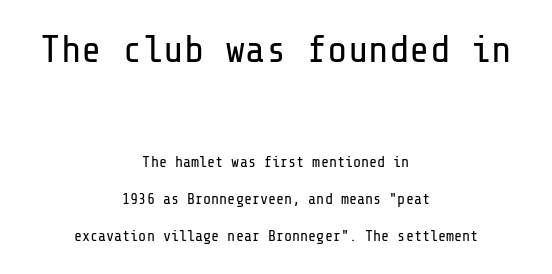
Q: Is the text bold? A: No.
Q: Is the text italic (slanted)? A: No, it is upright.
Q: Is the typeface a serif or a sans-serif typeface? A: Sans-serif.
Q: Is the text underlined? A: No.
Q: How is the paragraph aligned? A: Centered.
Q: Is the spacing between letters normal or unusually wide? A: Normal.
Q: Is the spacing between lines tight, normal or loose? A: Loose.
Q: Which block of text is set in a larger size, the first (top) or the second (bottom)? A: The first (top) one.
Q: Width (condensed, normal, or wide)? A: Normal.
Q: Stroke contrast? A: Low.
Q: x-height? A: Medium.
